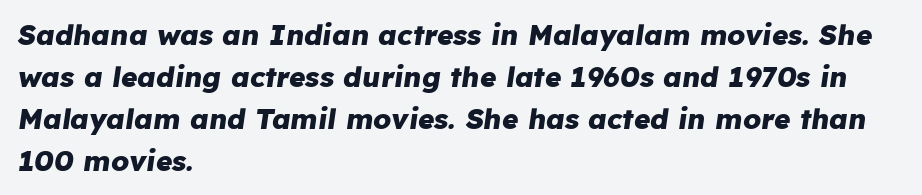
The image shows 28 px heavy type, italic (leaning right); set left-aligned, normal line spacing (1.5x), normal letter spacing, not underlined; low stroke contrast and a medium x-height.
